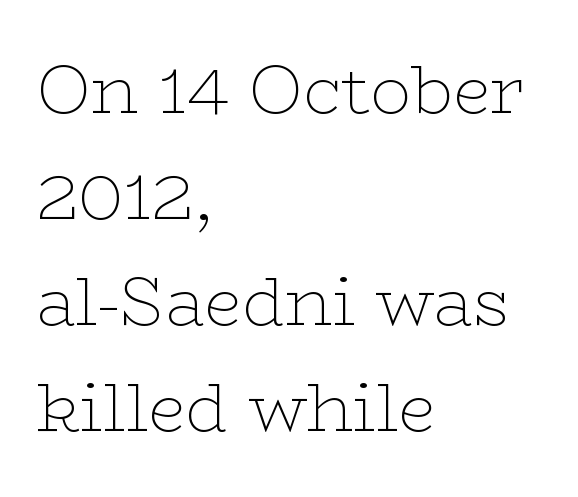
Q: Is the text bold? A: No.
Q: Is the text italic (slanted)? A: No, it is upright.
Q: Is the typeface a serif or a sans-serif typeface? A: Serif.
Q: Is the text underlined? A: No.
Q: How is the paragraph aligned? A: Left-aligned.
Q: Is the spacing between letters normal or unusually wide? A: Normal.
Q: Is the spacing between lines tight, normal or loose? A: Normal.
Q: Width (condensed, normal, or wide)? A: Wide.
Q: Stroke contrast? A: Low.
Q: x-height? A: Medium.
Q: Monospaced? A: No.
